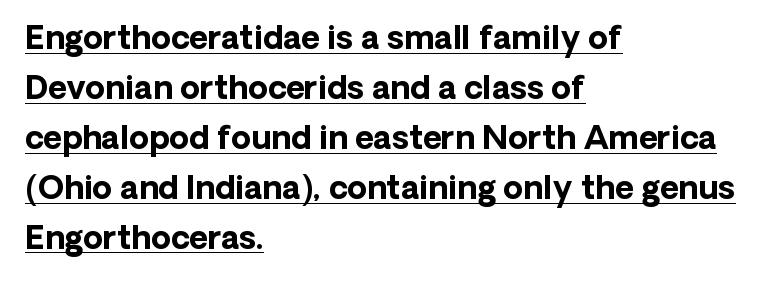
{"serif": "no", "italic": "no", "bold": "yes", "weight": "bold", "width": "normal", "stroke_contrast": "low", "x_height": "medium", "monospaced": "no", "underline": "yes", "align": "left", "line_spacing": "normal", "line_spacing_ratio": 1.56, "letter_spacing": "normal", "letter_spacing_em": 0.0, "glyph_px": 32}
